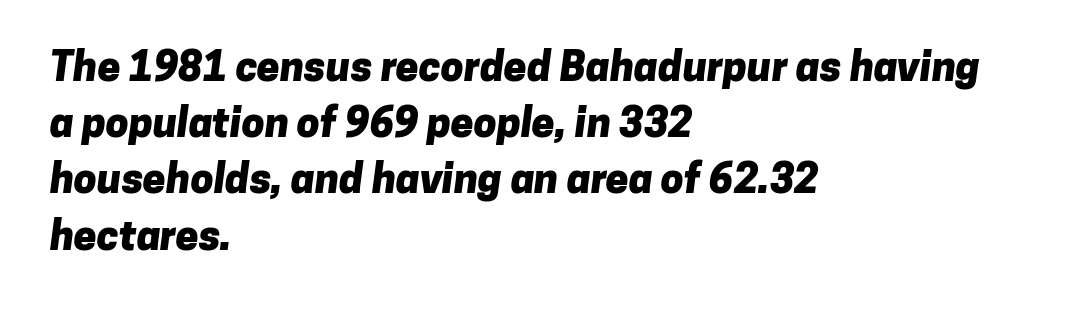
The image shows 41 px heavy sans-serif type; set left-aligned, normal line spacing (1.37x), normal letter spacing, not underlined; low stroke contrast and a medium x-height.
